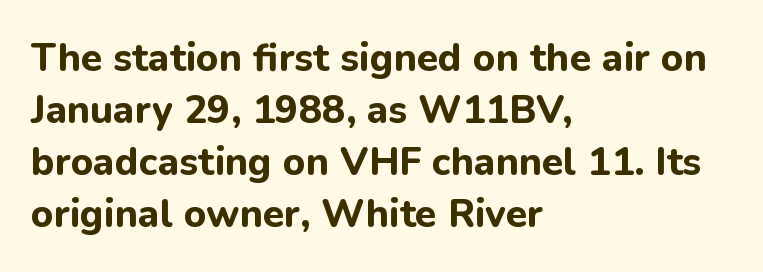
Think of a printed novel: that variable character pitch is what you see here. Nope, not italic — everything's standing straight. The line texture is even and compact thanks to regular tracking. Leading matches the norm, producing a regular column.
